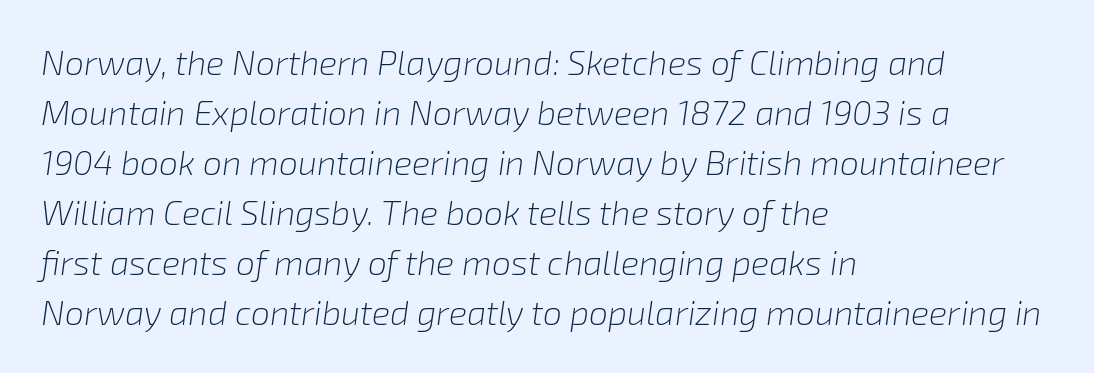
Q: Is the text bold? A: No.
Q: Is the text italic (slanted)? A: Yes, it leans right by about 8 degrees.
Q: Is the text underlined? A: No.
Q: How is the paragraph aligned? A: Left-aligned.
Q: Is the spacing between letters normal or unusually wide? A: Normal.
Q: Is the spacing between lines tight, normal or loose? A: Normal.
Q: Width (condensed, normal, or wide)? A: Normal.
Q: Stroke contrast? A: Low.
Q: x-height? A: Medium.
Q: Monospaced? A: No.
